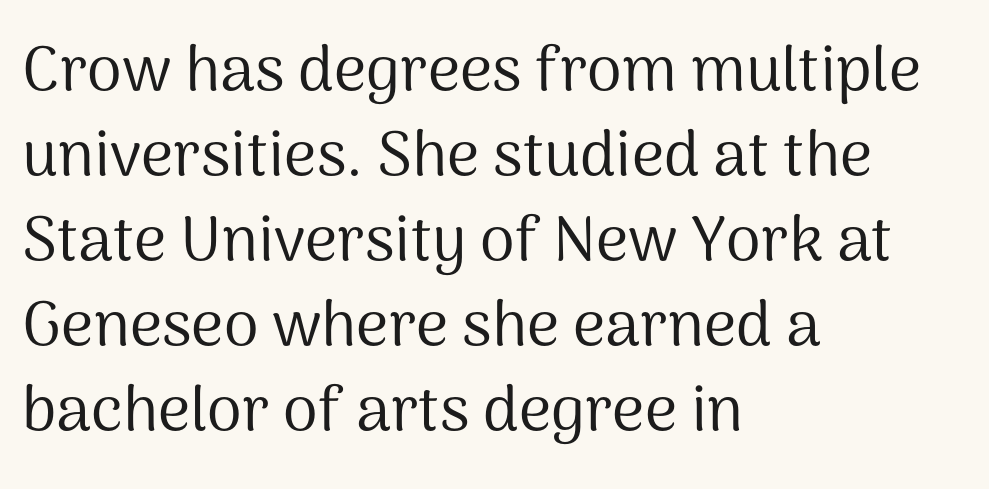
Q: Is the text bold? A: No.
Q: Is the text italic (slanted)? A: No, it is upright.
Q: Is the typeface a serif or a sans-serif typeface? A: Sans-serif.
Q: Is the text underlined? A: No.
Q: How is the paragraph aligned? A: Left-aligned.
Q: Is the spacing between letters normal or unusually wide? A: Normal.
Q: Is the spacing between lines tight, normal or loose? A: Normal.
Q: Width (condensed, normal, or wide)? A: Normal.
Q: Stroke contrast? A: Medium.
Q: x-height? A: Medium.
Q: Monospaced? A: No.
